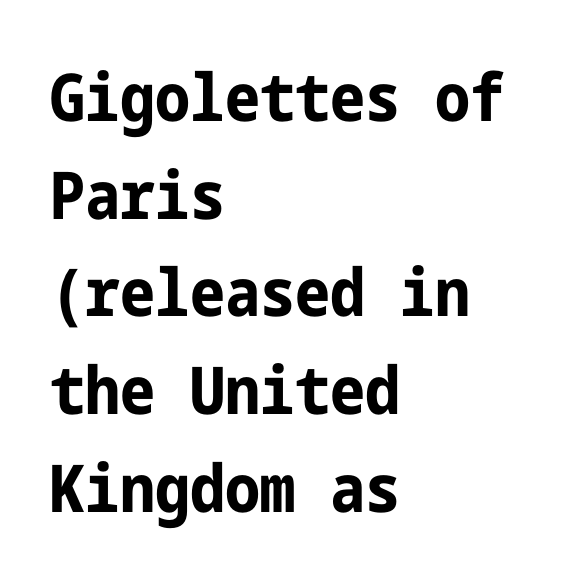
{"serif": "no", "italic": "no", "bold": "yes", "weight": "bold", "width": "condensed", "stroke_contrast": "low", "x_height": "medium", "underline": "no", "align": "left", "line_spacing": "normal", "line_spacing_ratio": 1.48, "letter_spacing": "normal", "letter_spacing_em": 0.0, "glyph_px": 66}
